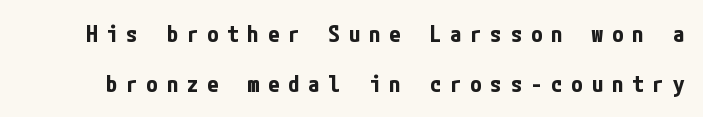
Q: Is the text bold? A: Yes.
Q: Is the text italic (slanted)? A: No, it is upright.
Q: Is the text underlined? A: No.
Q: Is the spacing between letters normal or unusually wide? A: Unusually wide.
Q: Is the spacing between lines tight, normal or loose? A: Loose.
